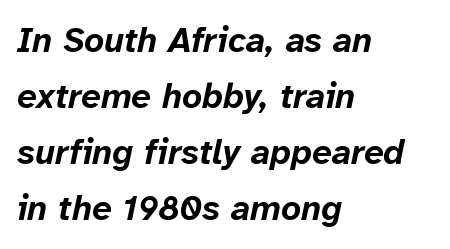
Q: Is the text bold? A: Yes.
Q: Is the text italic (slanted)? A: Yes, it leans right by about 12 degrees.
Q: Is the text underlined? A: No.
Q: How is the paragraph aligned? A: Left-aligned.
Q: Is the spacing between letters normal or unusually wide? A: Normal.
Q: Is the spacing between lines tight, normal or loose? A: Normal.
Q: Width (condensed, normal, or wide)? A: Normal.
Q: Stroke contrast? A: Low.
Q: x-height? A: Medium.
Q: Monospaced? A: No.
